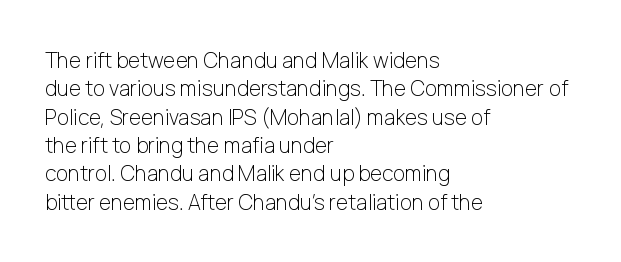
Evenly set lines give the paragraph a standard silhouette. Students, note that the glyphs here touch the page at normal intervals. In terms of posture, this sample is upright. Typeset ragged right — the left edge is the straight one.
